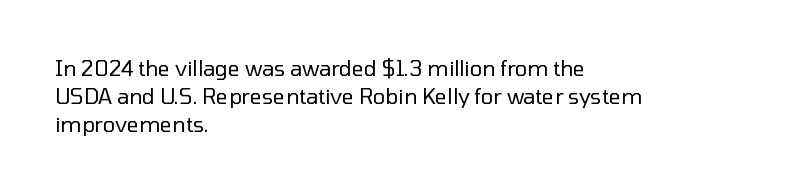
The image shows 21 px text type, upright; set left-aligned, normal line spacing (1.34x), normal letter spacing, not underlined.
